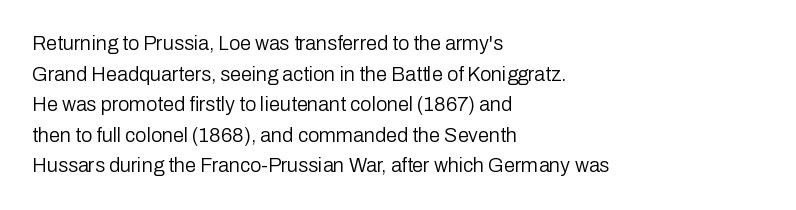
Q: Is the text bold? A: No.
Q: Is the text italic (slanted)? A: No, it is upright.
Q: Is the text underlined? A: No.
Q: How is the paragraph aligned? A: Left-aligned.
Q: Is the spacing between letters normal or unusually wide? A: Normal.
Q: Is the spacing between lines tight, normal or loose? A: Normal.
